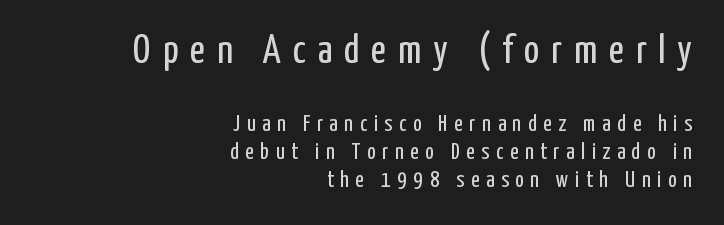
The image shows 41 px regular-weight, condensed sans-serif type, upright; set right-aligned, line spacing 1.21x, unusually wide letter spacing (+0.29 em), not underlined; the first (top) block is 1.78x larger; low stroke contrast and a medium x-height.
